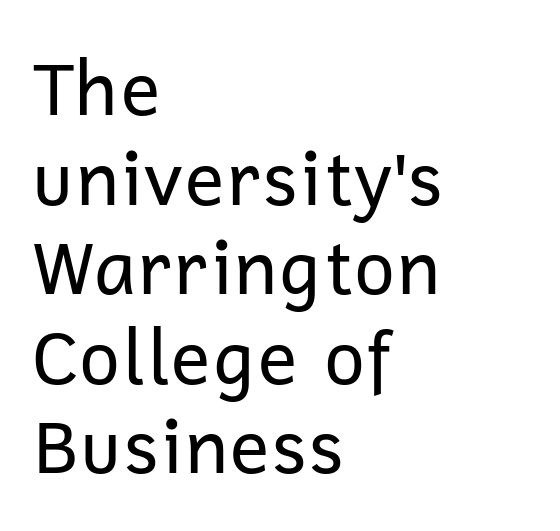
{"serif": "no", "italic": "no", "bold": "no", "weight": "regular", "width": "normal", "stroke_contrast": "low", "x_height": "medium", "monospaced": "no", "underline": "no", "align": "left", "line_spacing_ratio": 1.21, "letter_spacing": "normal", "letter_spacing_em": 0.0, "glyph_px": 74}
